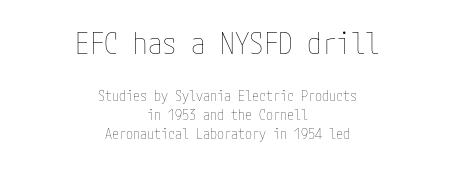
Every row of glyphs is offset so its center matches the block's center. The zone under the glyphs is completely vacant. Compared with typical body copy, the letter spacing here is the same. Rendered with straight, roman letterforms.
